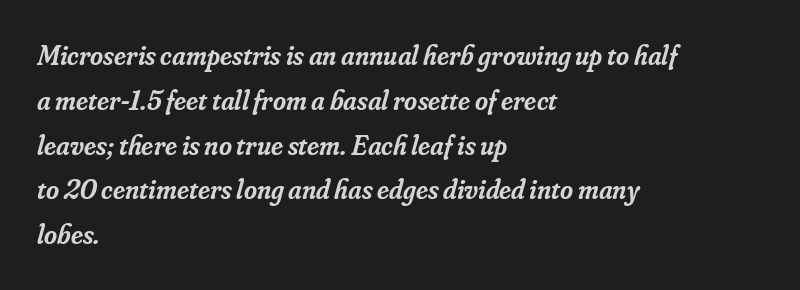
Q: Is the text bold? A: Semi-bold.
Q: Is the text italic (slanted)? A: Yes, it leans right by about 16 degrees.
Q: Is the typeface a serif or a sans-serif typeface? A: Serif.
Q: Is the text underlined? A: No.
Q: How is the paragraph aligned? A: Left-aligned.
Q: Is the spacing between letters normal or unusually wide? A: Normal.
Q: Is the spacing between lines tight, normal or loose? A: Normal.
Q: Width (condensed, normal, or wide)? A: Normal.
Q: Stroke contrast? A: Low.
Q: x-height? A: Small.
Q: Monospaced? A: No.
